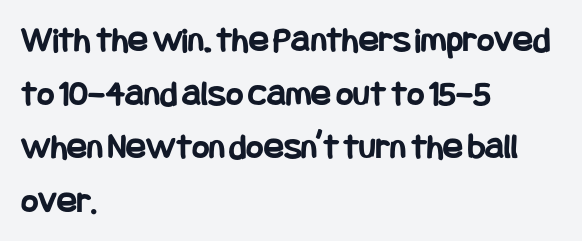
{"serif": "no", "italic": "no", "bold": "yes", "weight": "bold", "width": "condensed", "stroke_contrast": "low", "x_height": "large", "underline": "no", "align": "left", "line_spacing": "normal", "line_spacing_ratio": 1.45, "letter_spacing": "normal", "letter_spacing_em": 0.0, "glyph_px": 37}
